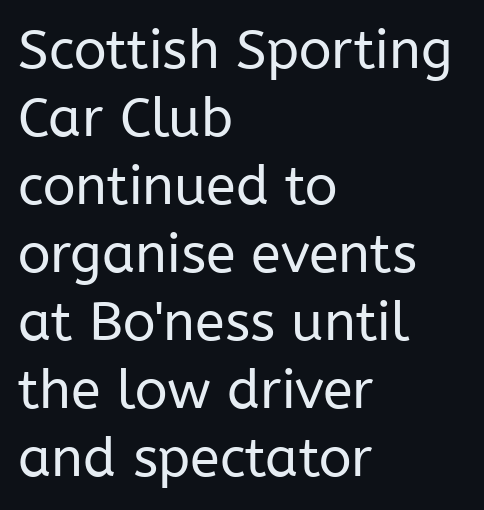
Q: Is the text bold? A: No.
Q: Is the text italic (slanted)? A: No, it is upright.
Q: Is the typeface a serif or a sans-serif typeface? A: Sans-serif.
Q: Is the text underlined? A: No.
Q: How is the paragraph aligned? A: Left-aligned.
Q: Is the spacing between letters normal or unusually wide? A: Normal.
Q: Is the spacing between lines tight, normal or loose? A: Normal.
Q: Width (condensed, normal, or wide)? A: Normal.
Q: Stroke contrast? A: Low.
Q: x-height? A: Medium.
Q: Monospaced? A: No.
